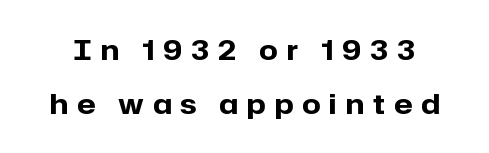
Q: Is the text bold? A: Yes.
Q: Is the text italic (slanted)? A: No, it is upright.
Q: Is the text underlined? A: No.
Q: Is the spacing between letters normal or unusually wide? A: Unusually wide.
Q: Is the spacing between lines tight, normal or loose? A: Loose.
